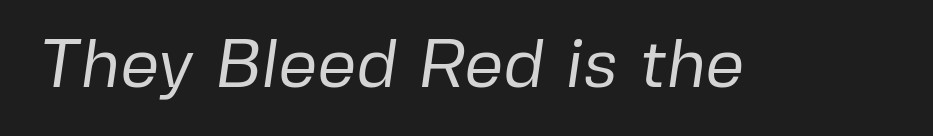
{"serif": "no", "bold": "no", "weight": "regular", "width": "normal", "stroke_contrast": "low", "x_height": "medium", "monospaced": "no", "underline": "no", "letter_spacing": "normal", "letter_spacing_em": 0.0, "glyph_px": 69}
